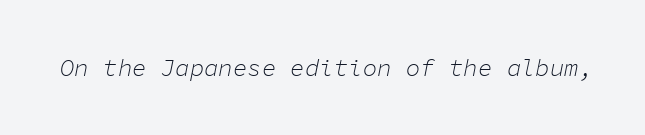
{"italic": "yes", "lean": "right", "slant_degrees": 11, "bold": "no", "underline": "no", "letter_spacing": "normal", "letter_spacing_em": 0.0, "glyph_px": 24}
